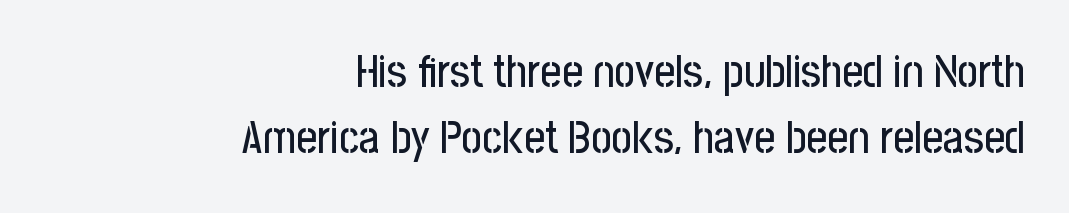
The image shows 45 px condensed sans-serif type, upright; set right-aligned, normal line spacing (1.47x), normal letter spacing, not underlined; low stroke contrast and a medium x-height.
